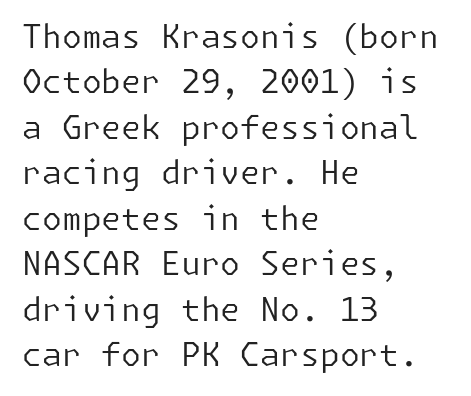
The image shows 32 px regular-weight sans-serif type, upright; set left-aligned, normal line spacing (1.42x), normal letter spacing, not underlined; low stroke contrast and a medium x-height.
